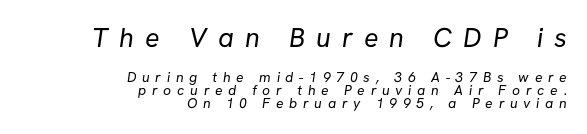
Notice how the passage keeps a crisp vertical edge on the right only. Quick note: underline off. Display-style spreading of the glyphs; the letterfit is very open. The emphasis by scale lands on block number one, above. The font sits on the lighter half of the weight spectrum, regular included.
